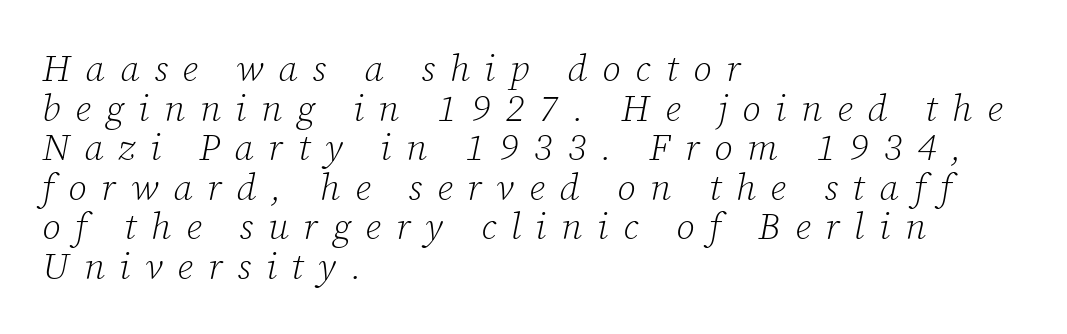
The zone under the glyphs is completely vacant. Does the copy run flush right? No — it runs flush left. A typesetter would call this proportional, since set widths differ per character. An italicized treatment has been applied to the whole sample.
